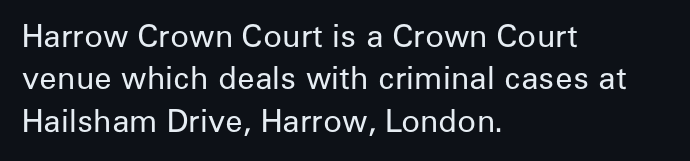
The image shows 31 px regular-weight sans-serif type, upright; set left-aligned, normal line spacing (1.37x), normal letter spacing, not underlined; low stroke contrast and a medium x-height.
